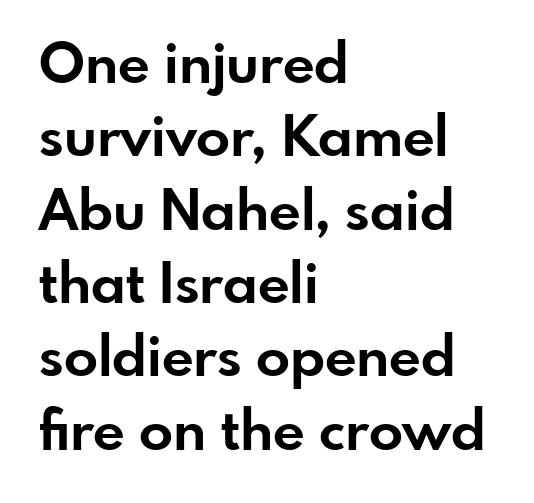
The image shows 56 px bold sans-serif type, upright; set left-aligned, normal line spacing (1.31x), normal letter spacing, not underlined; low stroke contrast and a small x-height.
